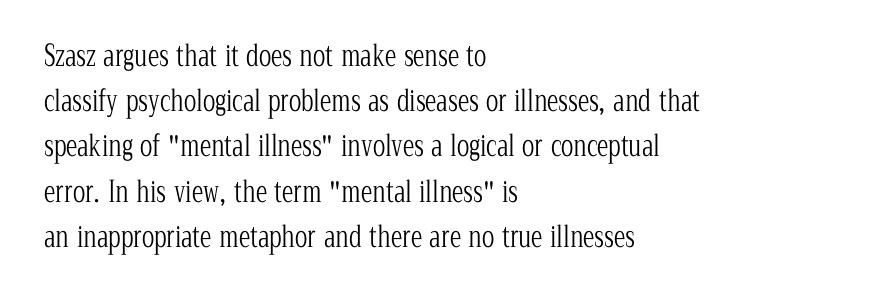
The image shows 29 px light, condensed serif type, upright; set left-aligned, normal line spacing (1.56x), normal letter spacing, not underlined; low stroke contrast and a medium x-height.
